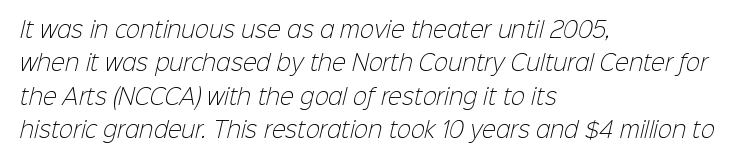
Check under the words: just untouched page. This sample uses plain, unmodified letter spacing. The compositor pushed each line to the left boundary. Nothing heavy about these letters — not bold at all.
